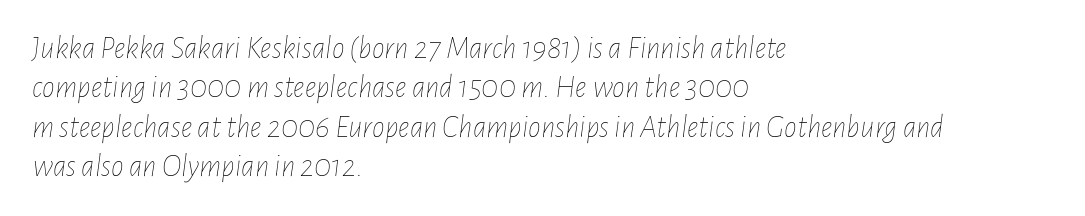
{"italic": "yes", "lean": "right", "slant_degrees": 7, "bold": "no", "weight": "thin", "width": "condensed", "stroke_contrast": "low", "x_height": "medium", "monospaced": "no", "underline": "no", "align": "left", "line_spacing_ratio": 1.23, "letter_spacing": "normal", "letter_spacing_em": 0.0, "glyph_px": 32}
